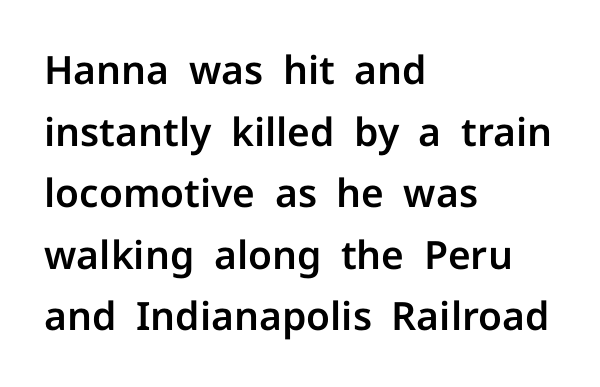
It's the straight-up-and-down kind of type. No feet cap the strokes, marking this as sans-serif type. Inter-character spacing is left at the font's built-in metrics. Summary of vertical rhythm: regular, with standard interline spacing. Varying glyph widths throughout — classic text-font behaviour.
